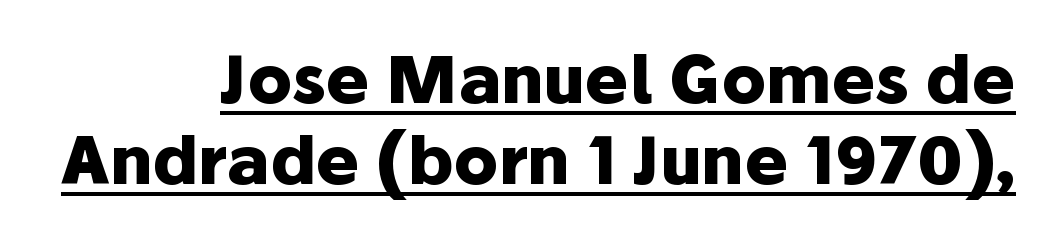
Q: Is the text bold? A: Yes.
Q: Is the text italic (slanted)? A: No, it is upright.
Q: Is the typeface a serif or a sans-serif typeface? A: Sans-serif.
Q: Is the text underlined? A: Yes.
Q: How is the paragraph aligned? A: Right-aligned.
Q: Is the spacing between letters normal or unusually wide? A: Normal.
Q: Width (condensed, normal, or wide)? A: Normal.
Q: Stroke contrast? A: Low.
Q: x-height? A: Medium.
Q: Monospaced? A: No.
